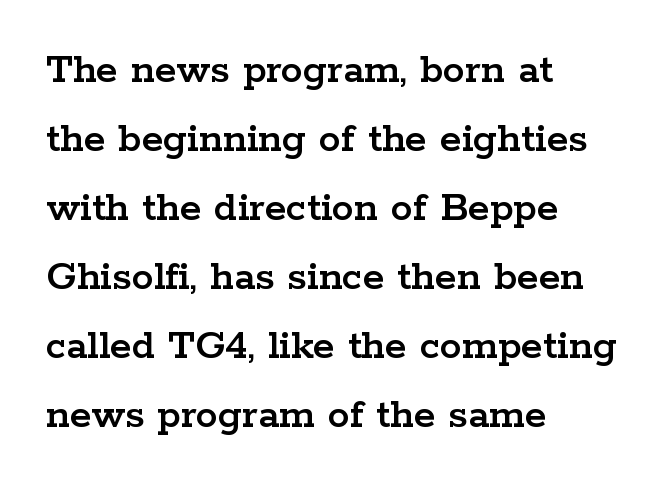
The image shows 44 px wide serif type, upright; set left-aligned, normal line spacing (1.57x), normal letter spacing, not underlined; low stroke contrast and a medium x-height.
